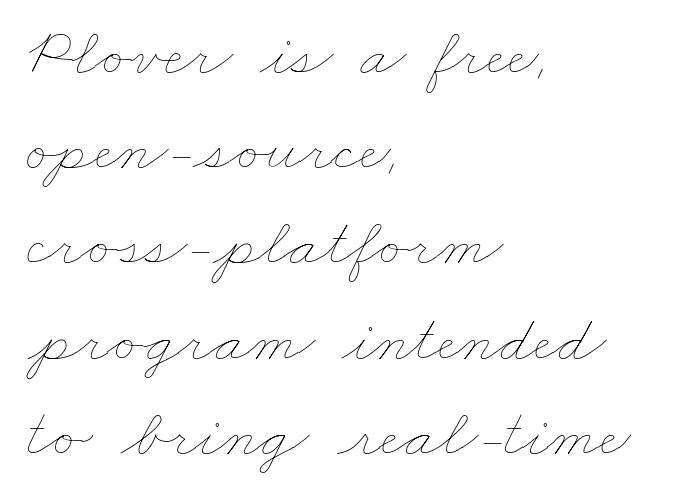
{"bold": "no", "weight": "thin", "width": "wide", "stroke_contrast": "low", "x_height": "small", "monospaced": "no", "underline": "no", "align": "left", "line_spacing": "normal", "line_spacing_ratio": 1.4, "letter_spacing": "normal", "letter_spacing_em": 0.0, "glyph_px": 68}
